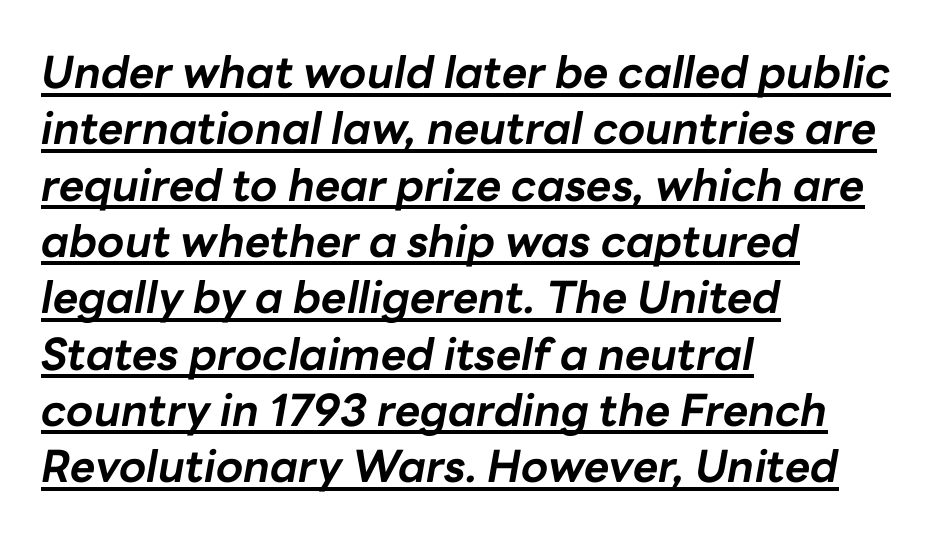
Weight check: bold — yes, fully. Character widths vary here, with narrow letters taking less room than wide ones. The words here are underlined. These lines were composed using italics.
